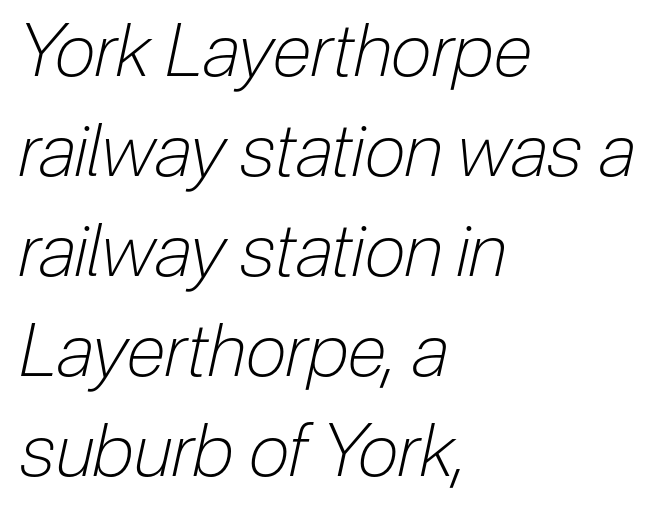
The baseline area is clear. Compared with typical body copy, the letter spacing here is the same. The paragraph has a hard left edge and a soft right edge. No chunkiness to these letters — they're not bold. These lines are rendered in a variable-pitch font.
